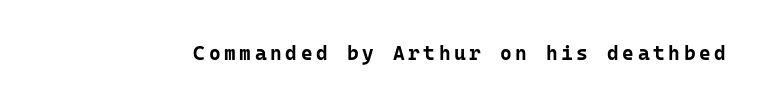
{"italic": "no", "bold": "yes", "underline": "no", "glyph_px": 20}
